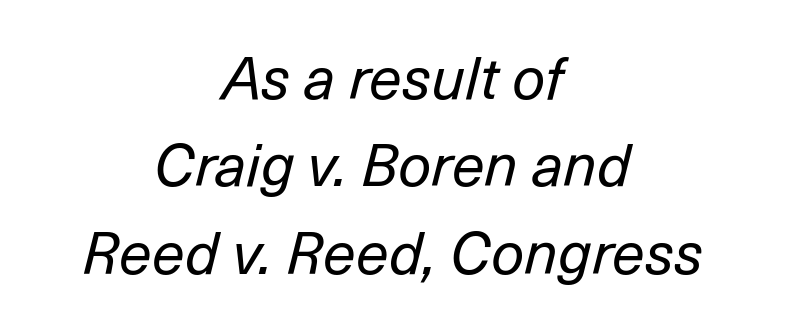
Caption: standard tracking, unaltered. The strokes carry an ordinary text weight at most. What's the leading like? Ordinary, nothing unusual. Would a proofreader flag this as italicized? Yes.
